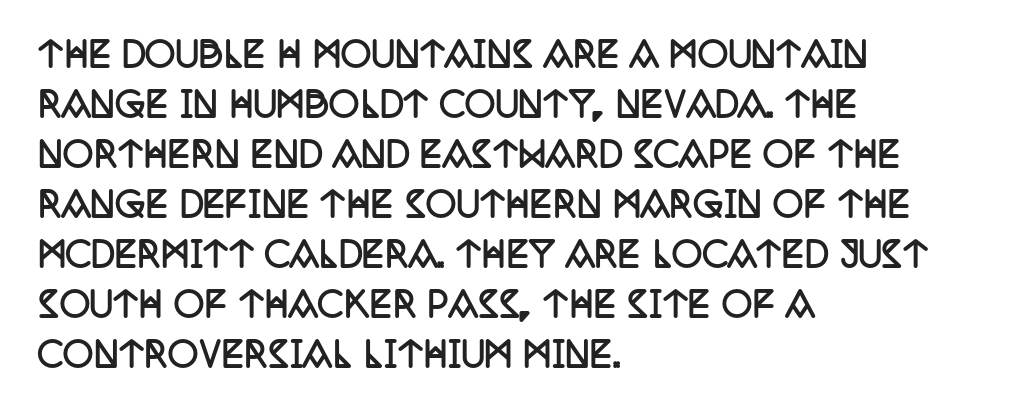
{"serif": "yes", "italic": "no", "bold": "yes", "weight": "semibold", "width": "condensed", "stroke_contrast": "low", "x_height": "large", "monospaced": "no", "underline": "no", "align": "left", "line_spacing": "normal", "line_spacing_ratio": 1.47, "letter_spacing": "normal", "letter_spacing_em": 0.0, "glyph_px": 34}
